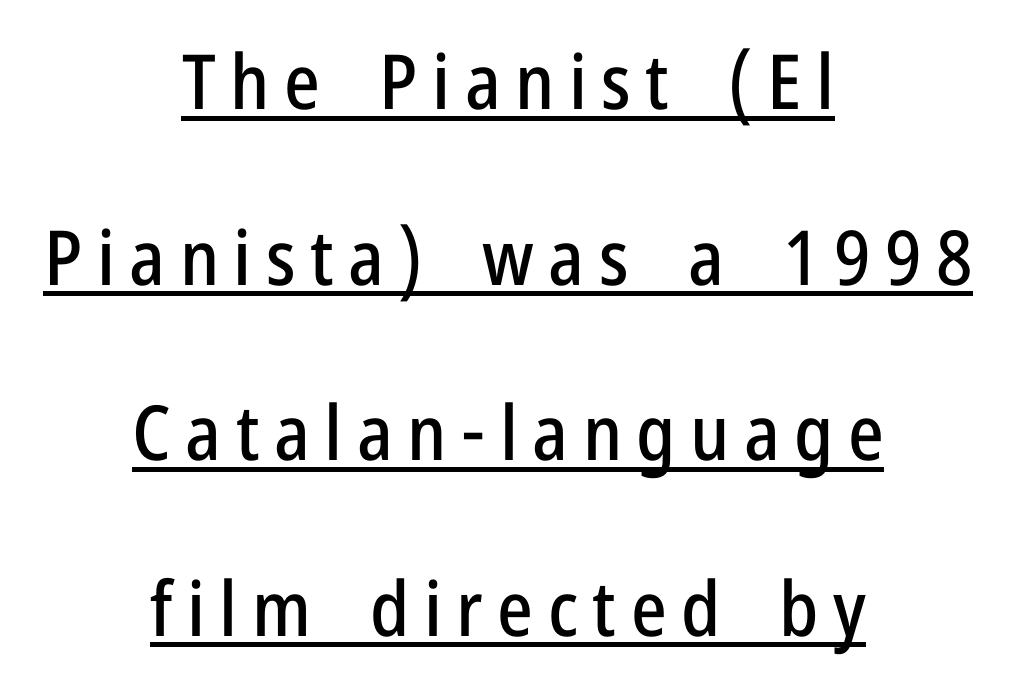
Loosely led — the rows are spread out. The paragraph has two soft edges and a firm central axis. Font category for this specimen: sans-serif. Italic: no, the glyphs are upright roman. In designer terms, the underline attribute is active on this setting.
